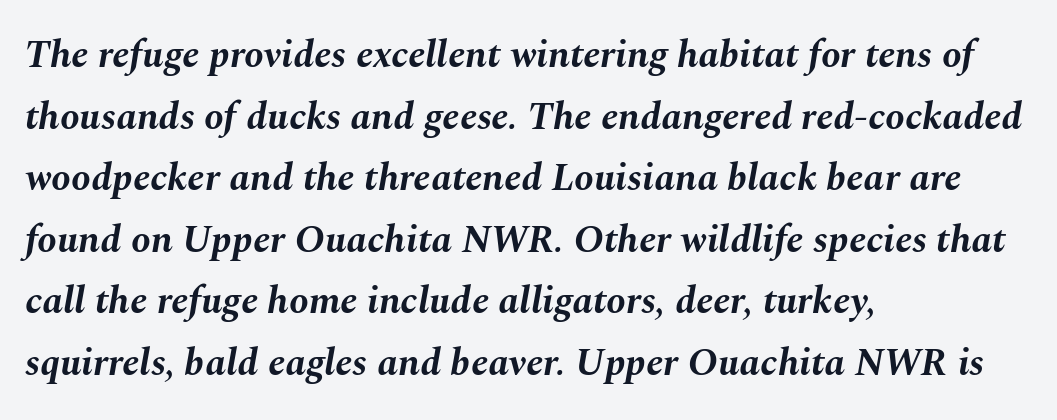
Q: Is the text bold? A: Yes.
Q: Is the text italic (slanted)? A: Yes, it leans right by about 10 degrees.
Q: Is the text underlined? A: No.
Q: How is the paragraph aligned? A: Left-aligned.
Q: Is the spacing between letters normal or unusually wide? A: Normal.
Q: Is the spacing between lines tight, normal or loose? A: Normal.
Q: Width (condensed, normal, or wide)? A: Normal.
Q: Stroke contrast? A: Medium.
Q: x-height? A: Medium.
Q: Monospaced? A: No.
